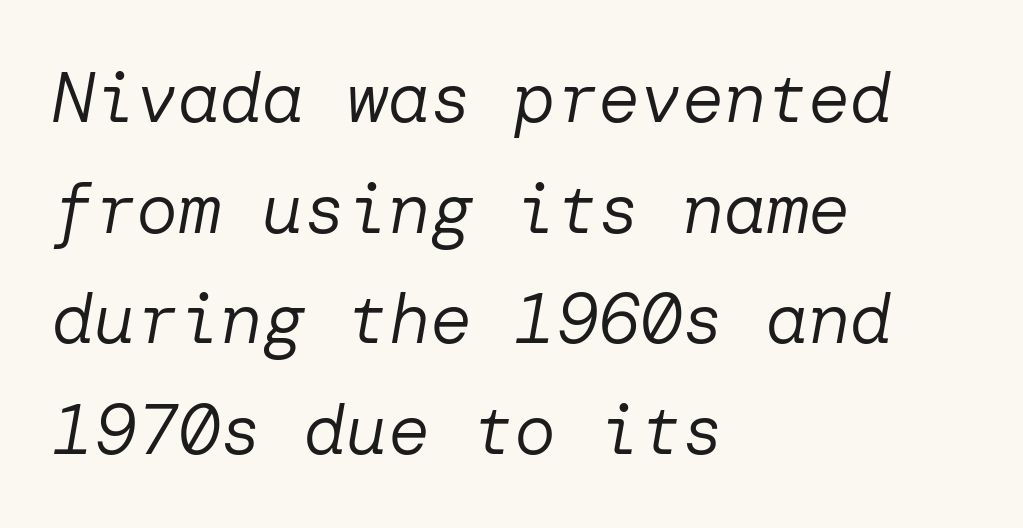
{"italic": "yes", "lean": "right", "slant_degrees": 10, "bold": "no", "weight": "regular", "width": "normal", "stroke_contrast": "low", "x_height": "medium", "underline": "no", "align": "left", "line_spacing": "normal", "line_spacing_ratio": 1.58, "letter_spacing": "normal", "letter_spacing_em": 0.0, "glyph_px": 70}
